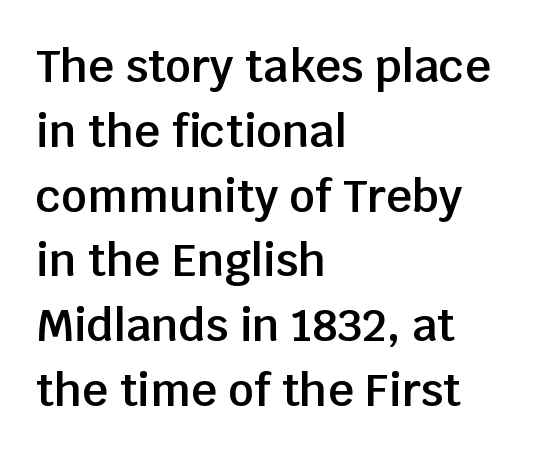
{"serif": "no", "italic": "no", "bold": "semi", "weight": "semibold", "width": "normal", "stroke_contrast": "low", "x_height": "large", "monospaced": "no", "underline": "no", "align": "left", "line_spacing": "normal", "line_spacing_ratio": 1.44, "letter_spacing": "normal", "letter_spacing_em": 0.0, "glyph_px": 45}
